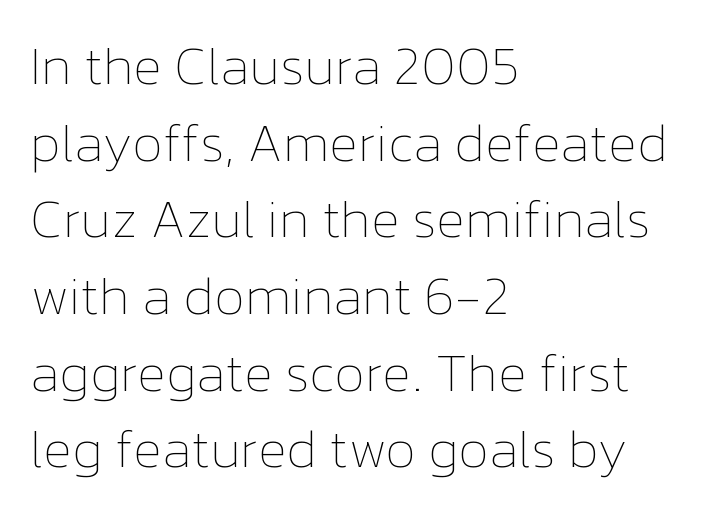
A quiet, ordinary-to-light weight characterises the typeface. Characters follow at the spacing the type designer built in. The gap between lines stays unmarked. Compared with a centered layout, this one pins lines to the left instead.
